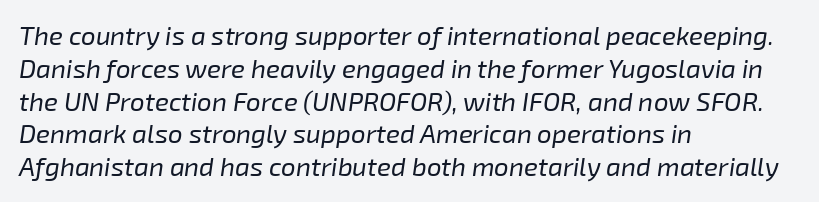
Descenders are the only things crossing below the line. Nothing heavy about these letters — not bold at all. The rendering anchors every line to the left-hand side. The letters are slanted; this is an italic face.
